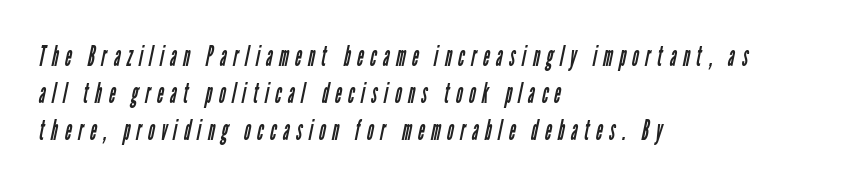
Q: Is the text bold? A: No.
Q: Is the typeface a serif or a sans-serif typeface? A: Sans-serif.
Q: Is the text underlined? A: No.
Q: How is the paragraph aligned? A: Left-aligned.
Q: Is the spacing between letters normal or unusually wide? A: Unusually wide.
Q: Is the spacing between lines tight, normal or loose? A: Normal.
Q: Width (condensed, normal, or wide)? A: Condensed.
Q: Stroke contrast? A: Low.
Q: x-height? A: Medium.
Q: Monospaced? A: No.
